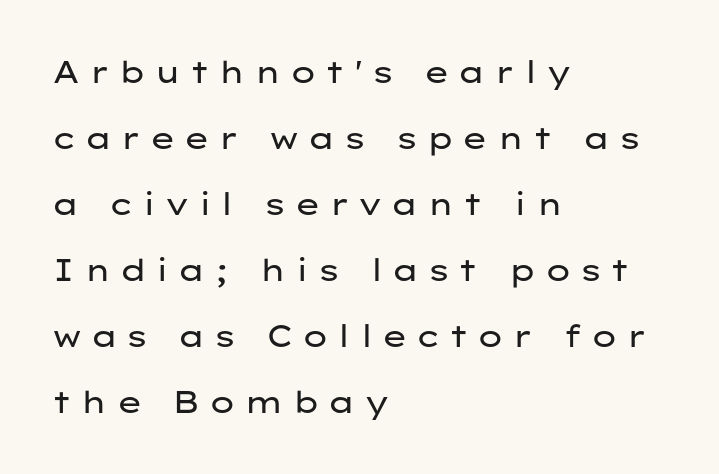
You can tell from the bare stems that sans-serif type was used. Rendered with straight, roman letterforms. Stems and bowls with no extra thickness — not bold. Successive baselines arrive slowly, with a big drop between each. This sample is left-justified, so line endings fall wherever the words run out.
